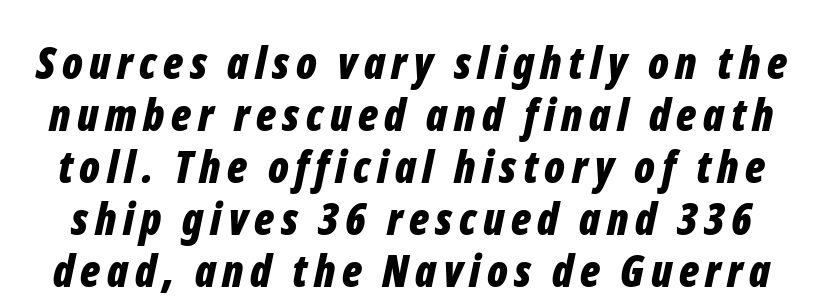
{"italic": "yes", "lean": "right", "slant_degrees": 12, "bold": "yes", "weight": "bold", "width": "condensed", "stroke_contrast": "low", "x_height": "medium", "monospaced": "no", "underline": "no", "line_spacing_ratio": 1.18, "glyph_px": 44}
